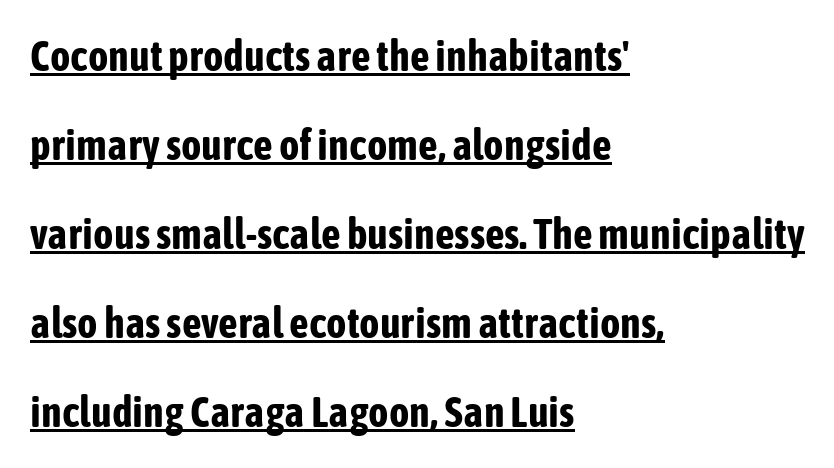
{"serif": "no", "italic": "no", "bold": "yes", "weight": "bold", "width": "condensed", "stroke_contrast": "low", "x_height": "medium", "monospaced": "no", "underline": "yes", "align": "left", "line_spacing": "loose", "line_spacing_ratio": 2.07, "letter_spacing": "normal", "letter_spacing_em": 0.0, "glyph_px": 43}
